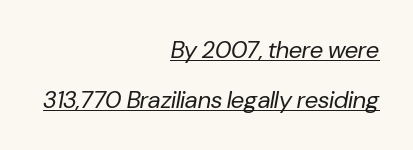
Q: Is the text bold? A: No.
Q: Is the text italic (slanted)? A: Yes, it leans right by about 10 degrees.
Q: Is the text underlined? A: Yes.
Q: How is the paragraph aligned? A: Right-aligned.
Q: Is the spacing between letters normal or unusually wide? A: Normal.
Q: Is the spacing between lines tight, normal or loose? A: Loose.
